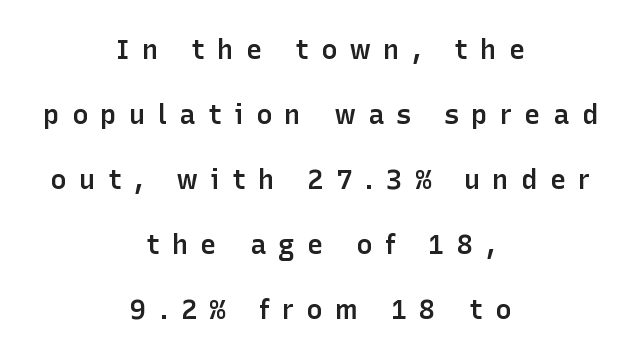
The image shows 27 px text type, upright; set centered, loose line spacing (2.41x), unusually wide letter spacing (+0.46 em), not underlined.
